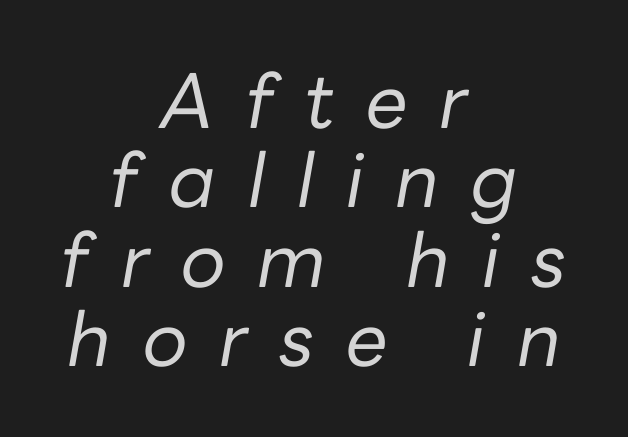
{"italic": "yes", "lean": "right", "slant_degrees": 10, "bold": "no", "weight": "regular", "width": "normal", "stroke_contrast": "low", "x_height": "medium", "monospaced": "no", "underline": "no", "align": "center", "line_spacing": "tight", "line_spacing_ratio": 1.06, "letter_spacing": "wide", "letter_spacing_em": 0.42, "glyph_px": 75}
